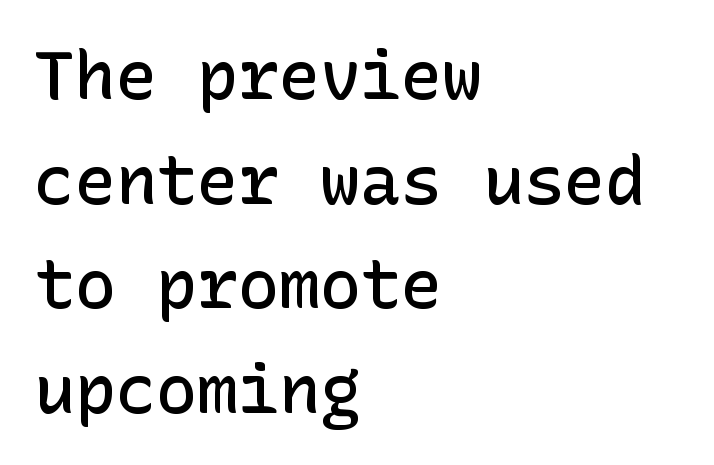
The image shows 68 px semibold sans-serif type, upright; set left-aligned, normal line spacing (1.54x), normal letter spacing, not underlined; low stroke contrast and a medium x-height.
